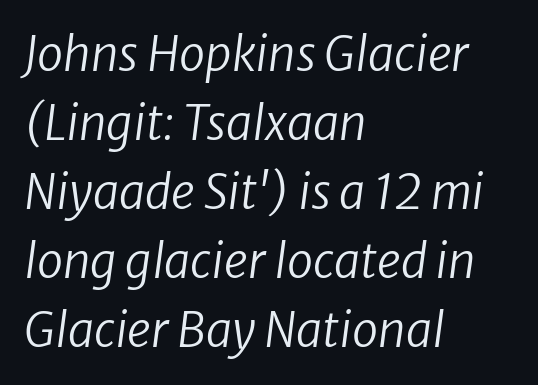
The image shows 47 px regular-weight sans-serif type; set left-aligned, normal line spacing (1.47x), normal letter spacing, not underlined; low stroke contrast and a medium x-height.
